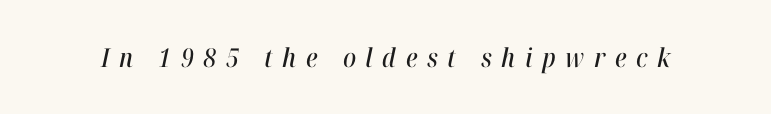
{"italic": "yes", "lean": "right", "slant_degrees": 12, "underline": "no", "letter_spacing": "wide", "letter_spacing_em": 0.37, "glyph_px": 26}
